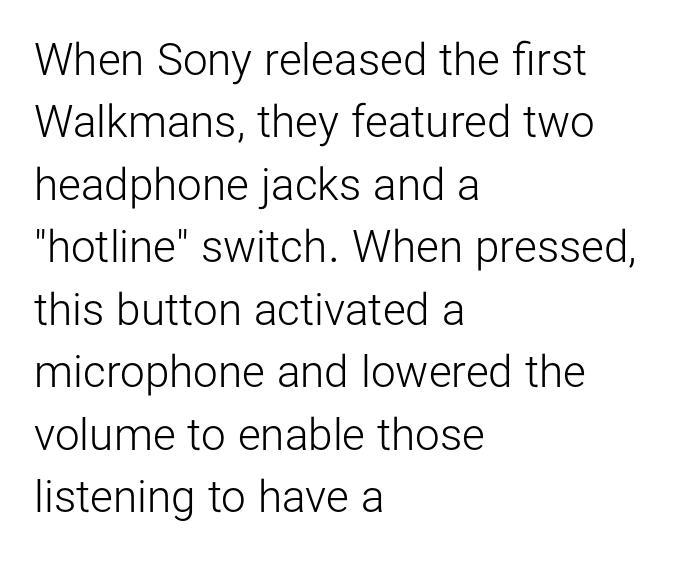
The image shows 44 px light sans-serif type, upright; set left-aligned, normal line spacing (1.42x), normal letter spacing, not underlined; low stroke contrast and a medium x-height.
